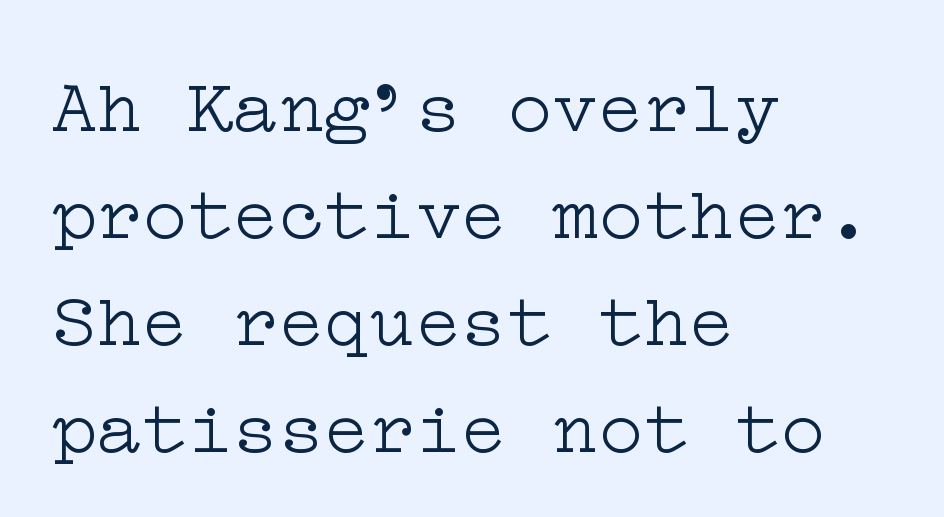
{"serif": "yes", "italic": "no", "bold": "no", "weight": "light", "width": "wide", "stroke_contrast": "low", "x_height": "medium", "underline": "no", "align": "left", "line_spacing": "normal", "line_spacing_ratio": 1.41, "letter_spacing": "normal", "letter_spacing_em": 0.0, "glyph_px": 76}
